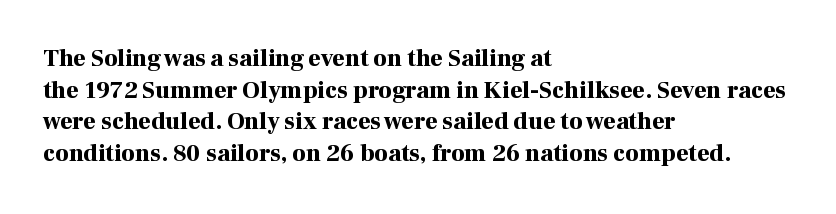
The image shows 24 px bold type, upright; set left-aligned, normal line spacing (1.32x), normal letter spacing, not underlined.
